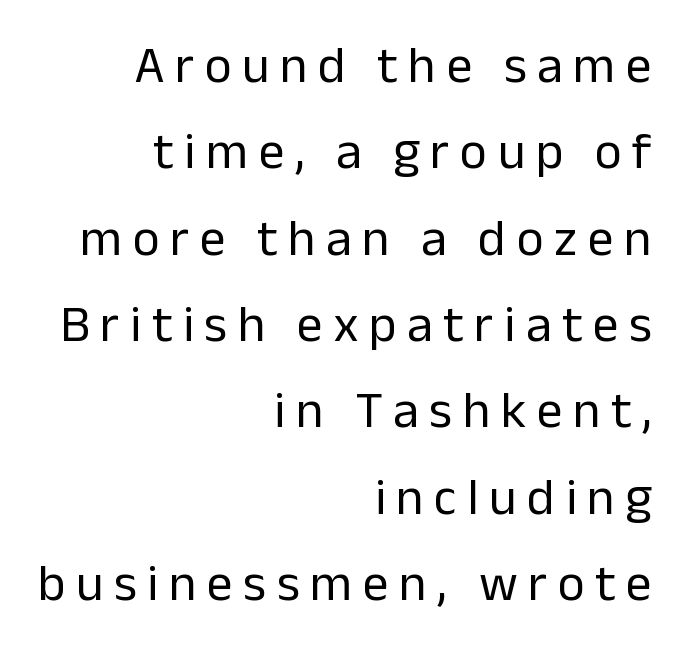
The letters look calm and open, with moderate or lighter stems. Spacing verdict: proportional, widths tailored to each character. Leftover space on each line is placed entirely before the opening word. Posture: upright roman.
